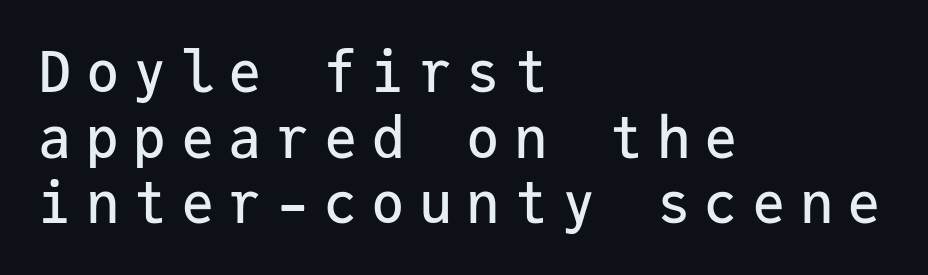
{"serif": "no", "italic": "no", "width": "normal", "stroke_contrast": "low", "x_height": "medium", "monospaced": "yes", "underline": "no", "align": "left", "line_spacing_ratio": 1.17, "letter_spacing": "wide", "letter_spacing_em": 0.25, "glyph_px": 56}
